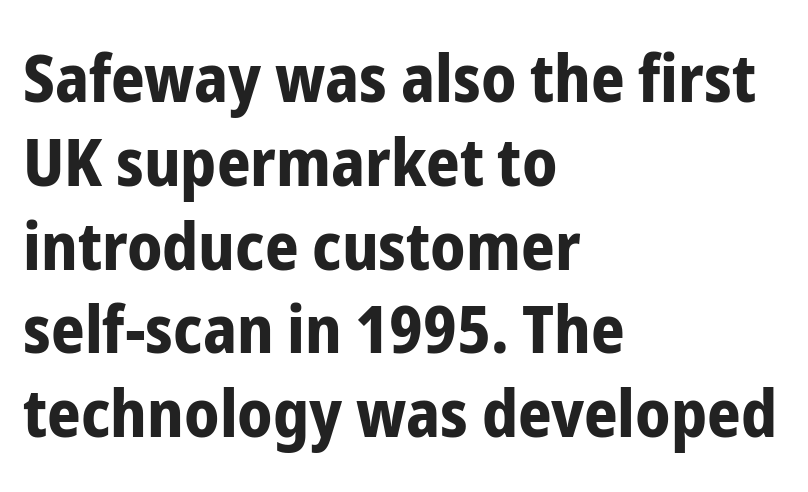
{"serif": "no", "italic": "no", "bold": "yes", "weight": "bold", "width": "condensed", "stroke_contrast": "low", "x_height": "medium", "monospaced": "no", "underline": "no", "align": "left", "line_spacing": "normal", "line_spacing_ratio": 1.27, "letter_spacing": "normal", "letter_spacing_em": 0.0, "glyph_px": 66}
